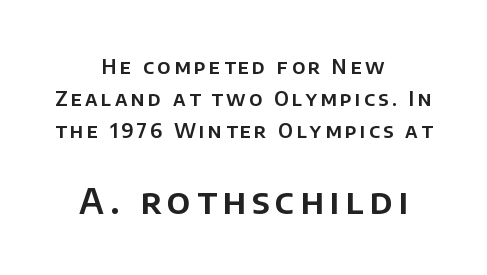
{"serif": "no", "italic": "no", "width": "normal", "stroke_contrast": "low", "x_height": "large", "monospaced": "no", "underline": "no", "align": "center", "line_spacing": "normal", "line_spacing_ratio": 1.6, "larger_block": "second", "size_ratio": 1.75, "glyph_px": 35}
